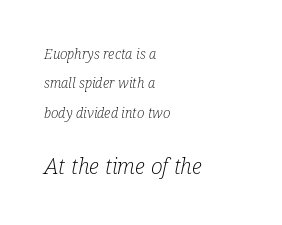
Honestly, the rows look like they've been pulled way apart. A clean baseline with only descenders dipping below it. Yep, that's italic — everything's leaning. Tracking here is standard; glyphs follow each other at the usual distance. No extra ink here — the face is not bold.
